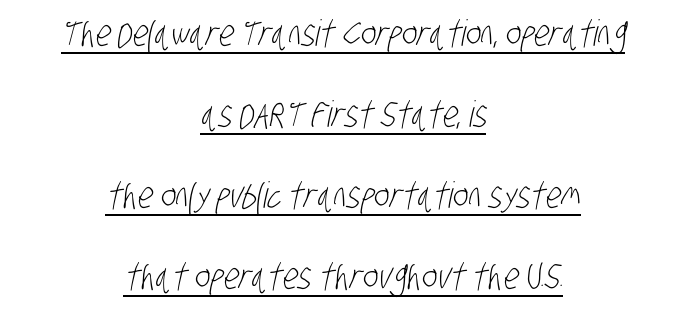
The designer went with a sans here, leaving each stem footless. Vertically, the passage feels expansive, rows floating well apart. The passage shown has conventional tracking throughout. Summary of weight: not heavy and not bold.
